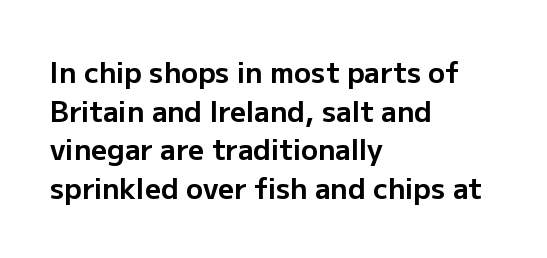
Decoration check: the copy has no underline. The typesetting leans heavy: a genuine bold. Is the block centered? No — it sits flush against the left margin. Horizontal bands of white between lines are of average thickness.
